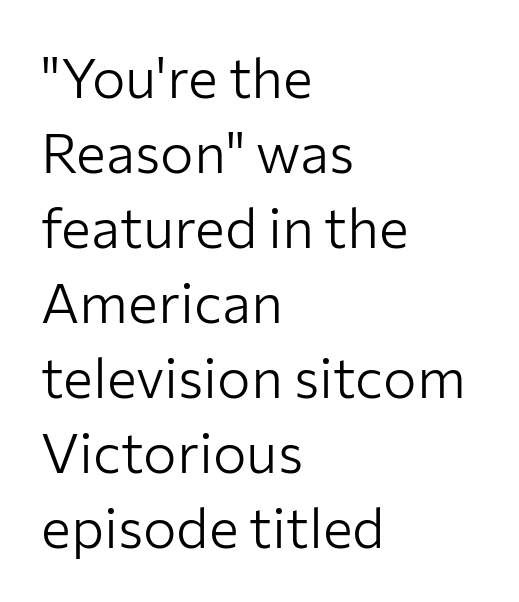
Serifs: no, the terminals of the letterforms are clean. The lines are quadded left. Clear beneath every line of the passage. Heft: none added — not bold. The font's upright variant was chosen for this text.
